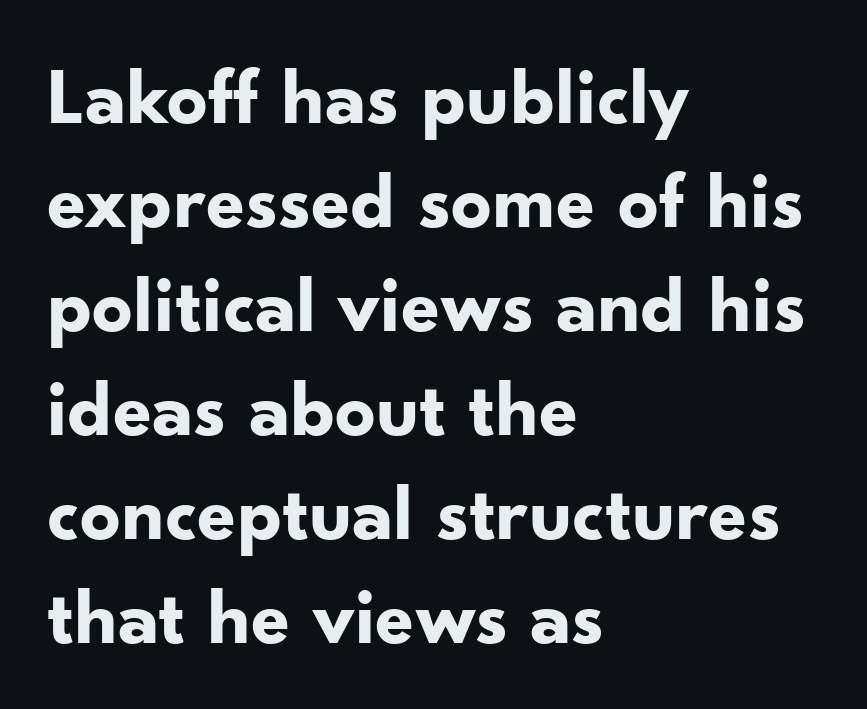
{"serif": "no", "italic": "no", "bold": "yes", "weight": "bold", "width": "normal", "stroke_contrast": "low", "x_height": "small", "monospaced": "no", "underline": "no", "align": "left", "line_spacing": "normal", "line_spacing_ratio": 1.3, "letter_spacing": "normal", "letter_spacing_em": 0.0, "glyph_px": 80}
